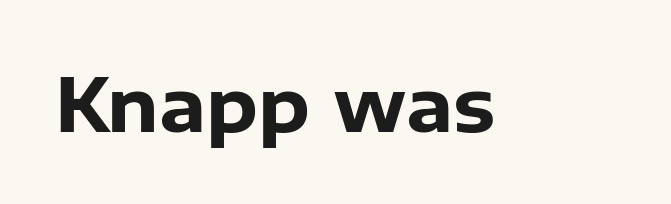
Has an underline been added? It has not. Heft: maximum for text — a bold. Here the designer chose a conventional face with non-uniform glyph widths. Style check: upright.
